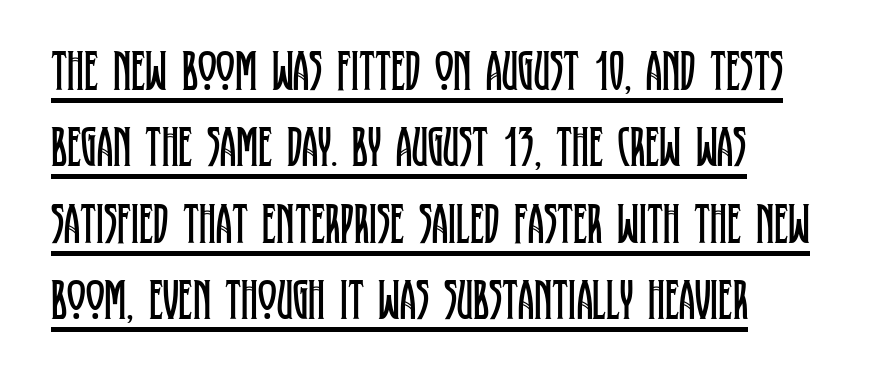
The glyphs are accompanied by a horizontal stroke just below them. Old-style or modern, the face here clearly has serifs. Summary of vertical rhythm: regular, with standard interline spacing. Compared with typical body copy, the letter spacing here is the same. Nope, not italic — everything's standing straight. Stem width sits at or under what a default text font uses.
